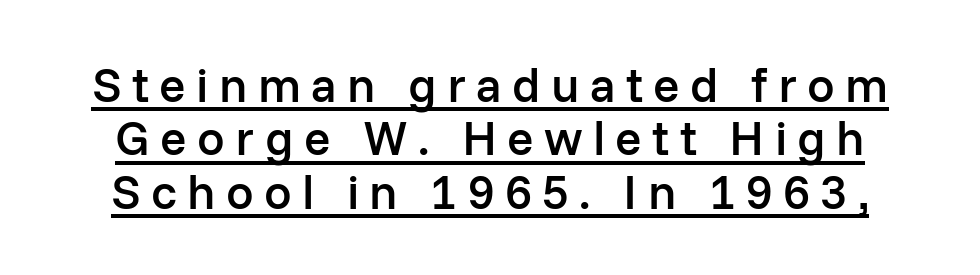
Q: Is the text bold? A: Semi-bold.
Q: Is the text italic (slanted)? A: No, it is upright.
Q: Is the typeface a serif or a sans-serif typeface? A: Sans-serif.
Q: Is the text underlined? A: Yes.
Q: Is the spacing between letters normal or unusually wide? A: Unusually wide.
Q: Is the spacing between lines tight, normal or loose? A: Tight.
Q: Width (condensed, normal, or wide)? A: Normal.
Q: Stroke contrast? A: Low.
Q: x-height? A: Medium.
Q: Monospaced? A: No.
